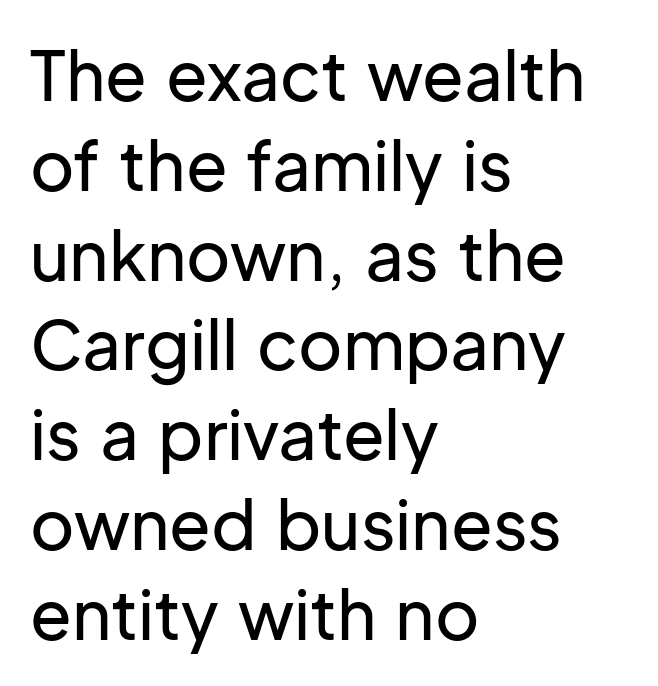
The image shows 68 px sans-serif type, upright; set left-aligned, normal line spacing (1.32x), normal letter spacing, not underlined; low stroke contrast and a medium x-height.
